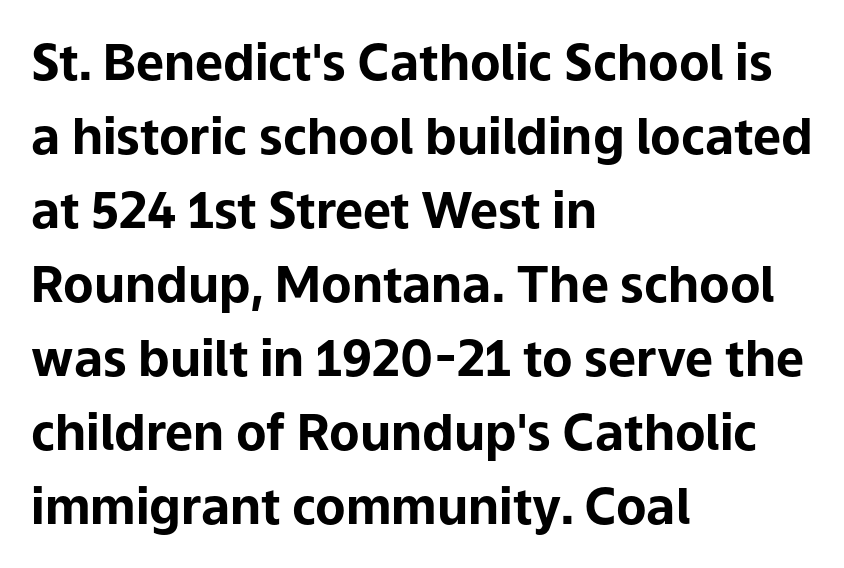
The image shows 50 px bold sans-serif type, upright; set left-aligned, normal line spacing (1.48x), normal letter spacing, not underlined; low stroke contrast and a medium x-height.
